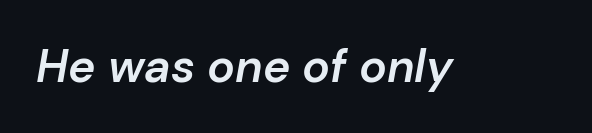
{"italic": "yes", "lean": "right", "slant_degrees": 10, "bold": "semi", "weight": "semibold", "width": "normal", "stroke_contrast": "low", "x_height": "medium", "monospaced": "no", "underline": "no", "letter_spacing": "normal", "letter_spacing_em": 0.0, "glyph_px": 46}
